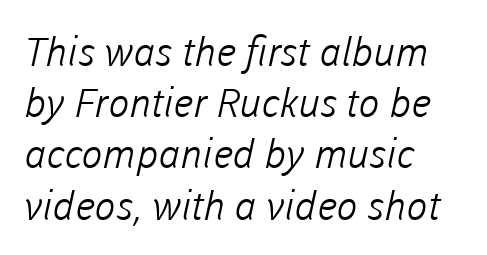
{"serif": "no", "bold": "no", "weight": "light", "width": "normal", "stroke_contrast": "low", "x_height": "medium", "monospaced": "no", "underline": "no", "align": "left", "line_spacing": "normal", "line_spacing_ratio": 1.28, "letter_spacing": "normal", "letter_spacing_em": 0.0, "glyph_px": 40}
